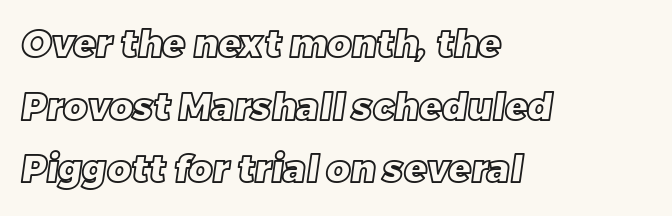
{"width": "normal", "x_height": "large", "monospaced": "no", "underline": "no", "align": "left", "line_spacing": "normal", "line_spacing_ratio": 1.69, "letter_spacing": "normal", "letter_spacing_em": 0.0, "glyph_px": 37}
